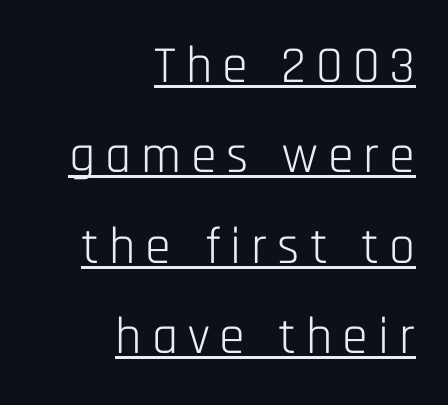
Q: Is the text bold? A: No.
Q: Is the text italic (slanted)? A: No, it is upright.
Q: Is the typeface a serif or a sans-serif typeface? A: Sans-serif.
Q: Is the text underlined? A: Yes.
Q: How is the paragraph aligned? A: Right-aligned.
Q: Width (condensed, normal, or wide)? A: Condensed.
Q: Stroke contrast? A: Low.
Q: x-height? A: Large.
Q: Monospaced? A: No.
